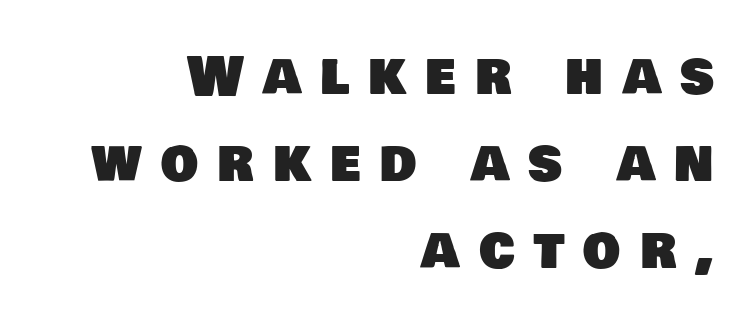
Q: Is the typeface a serif or a sans-serif typeface? A: Sans-serif.
Q: Is the text underlined? A: No.
Q: How is the paragraph aligned? A: Right-aligned.
Q: Is the spacing between letters normal or unusually wide? A: Unusually wide.
Q: Is the spacing between lines tight, normal or loose? A: Normal.
Q: Width (condensed, normal, or wide)? A: Normal.
Q: Stroke contrast? A: Low.
Q: x-height? A: Large.
Q: Monospaced? A: No.
